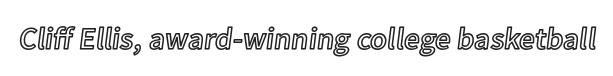
Is this a fixed-width face? No — the glyphs have proportional, varying widths. Look at the tracking — it's just the regular setting, nothing added. Quick note: underline off.
